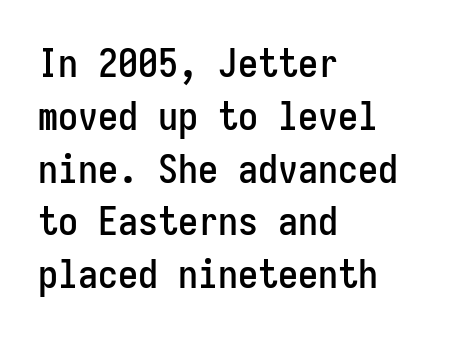
The image shows 40 px condensed sans-serif type, upright, monospaced; set left-aligned, normal line spacing (1.32x), normal letter spacing, not underlined; low stroke contrast and a medium x-height.
